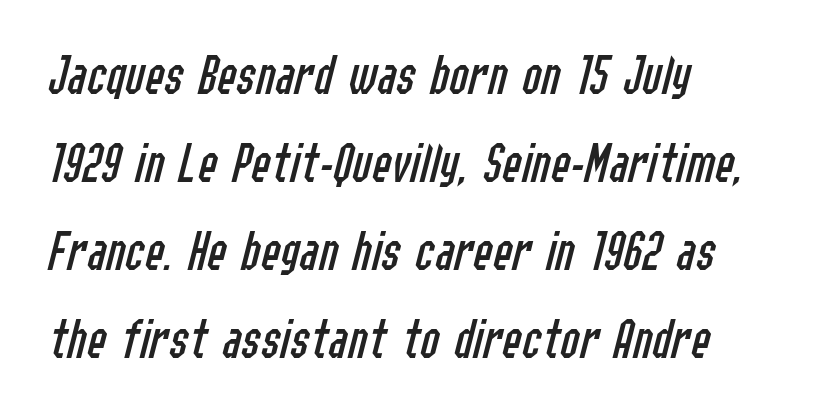
{"italic": "yes", "lean": "right", "slant_degrees": 14, "bold": "no", "weight": "regular", "width": "condensed", "stroke_contrast": "low", "x_height": "medium", "monospaced": "no", "underline": "no", "align": "left", "line_spacing": "normal", "line_spacing_ratio": 1.52, "letter_spacing": "normal", "letter_spacing_em": 0.0, "glyph_px": 58}
